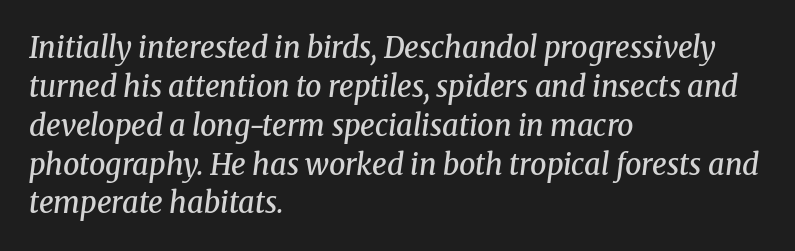
The image shows 29 px semibold serif type, italic (leaning right); set left-aligned, normal line spacing (1.34x), normal letter spacing, not underlined; medium stroke contrast and a medium x-height.
